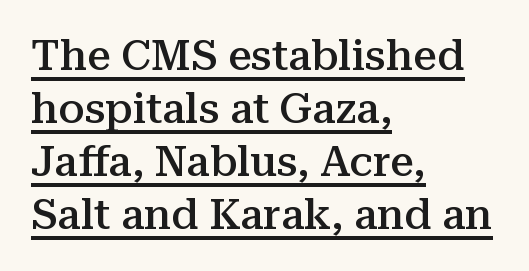
Q: Is the text bold? A: Semi-bold.
Q: Is the text italic (slanted)? A: No, it is upright.
Q: Is the typeface a serif or a sans-serif typeface? A: Serif.
Q: Is the text underlined? A: Yes.
Q: How is the paragraph aligned? A: Left-aligned.
Q: Is the spacing between letters normal or unusually wide? A: Normal.
Q: Is the spacing between lines tight, normal or loose? A: Normal.
Q: Width (condensed, normal, or wide)? A: Normal.
Q: Stroke contrast? A: Medium.
Q: x-height? A: Medium.
Q: Monospaced? A: No.
